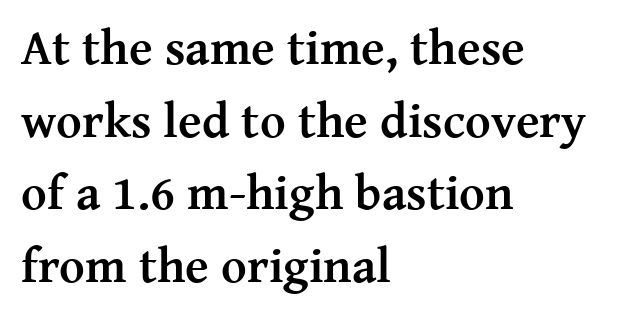
Underline: absent. The passage is arranged the way most books set body copy — flush left. Every stem runs plumb, perpendicular to the baseline. Old-style or modern, the face here clearly has serifs.
